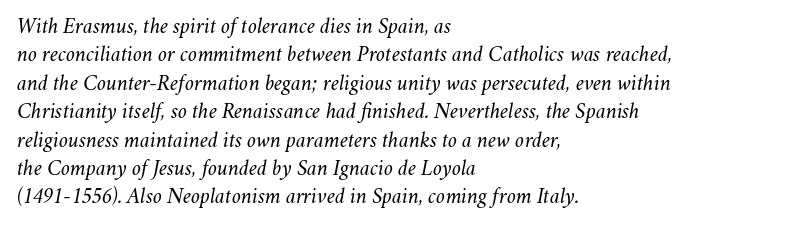
{"italic": "yes", "lean": "right", "slant_degrees": 11, "bold": "no", "underline": "no", "align": "left", "line_spacing": "normal", "line_spacing_ratio": 1.29, "letter_spacing": "normal", "letter_spacing_em": 0.0, "glyph_px": 22}
